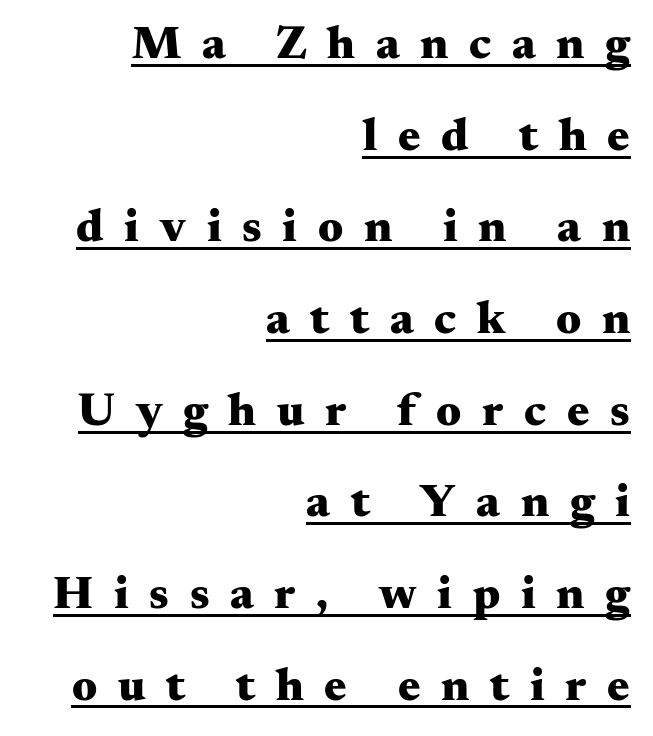
The image shows 47 px heavy, wide serif type, upright; set right-aligned, loose line spacing (1.95x), unusually wide letter spacing (+0.44 em), underlined; medium stroke contrast and a small x-height.
